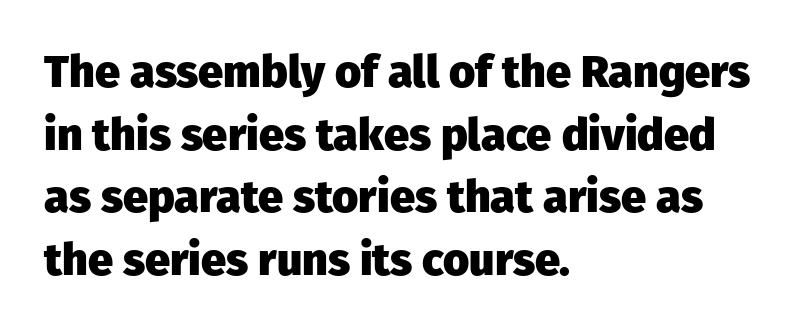
The rows are spaced the way most documents space them. Think of a printed novel: that variable character pitch is what you see here. Examine the stroke ends and you'll find no serifs. The rendering uses a bold face; every stroke is thick and dark. Vertical strokes here are truly vertical. If you drew a ruler down the left edge, every line would touch it.
